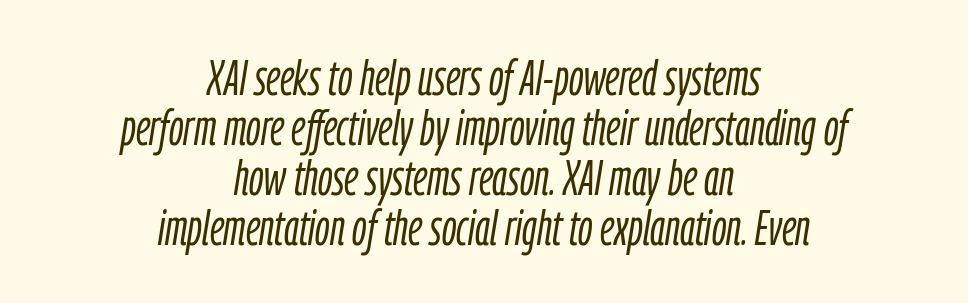
Centered paragraph, ragged on both sides. This sample trades vertical openness for compactness between lines. The glyphs are unaccompanied by any horizontal stroke below them. This is oblique type, the kind used for emphasis or titles. Weight class: somewhere from thin through regular.
